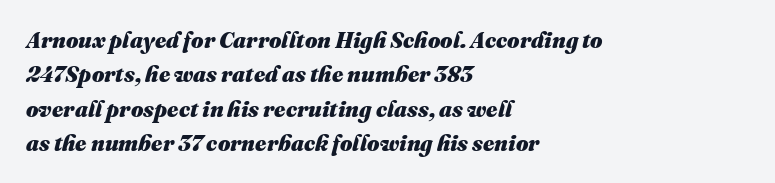
The image shows 22 px bold type, italic (leaning right); set left-aligned, normal line spacing (1.56x), normal letter spacing, not underlined.
